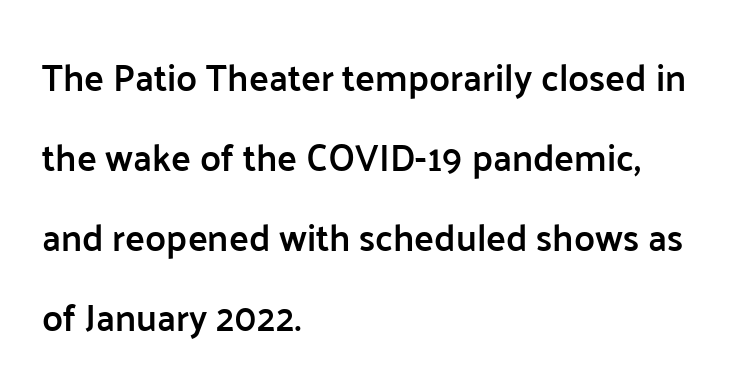
{"serif": "no", "italic": "no", "bold": "semi", "weight": "semibold", "width": "normal", "stroke_contrast": "low", "x_height": "medium", "monospaced": "no", "underline": "no", "align": "left", "line_spacing": "loose", "line_spacing_ratio": 2.16, "letter_spacing": "normal", "letter_spacing_em": 0.0, "glyph_px": 37}
